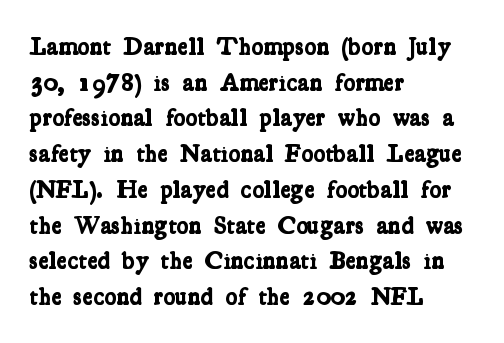
Does extra space separate the letters? No, they use regular spacing. Does the leading feel generous? No, just average. If you drew a ruler down the left edge, every line would touch it. The zone under the glyphs is completely vacant. Does the weight exceed regular? Yes, all the way to bold.
